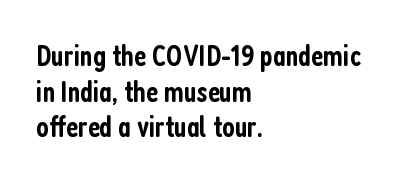
Does the weight exceed regular? Yes, but only to semibold. The ragged edge is on the right, which tells us the setting is flush left. Honestly, the letter spacing is just normal — you wouldn't notice it. Is there any slant? The stems are plumb. What kind of face is this? One without serifs — a sans.
